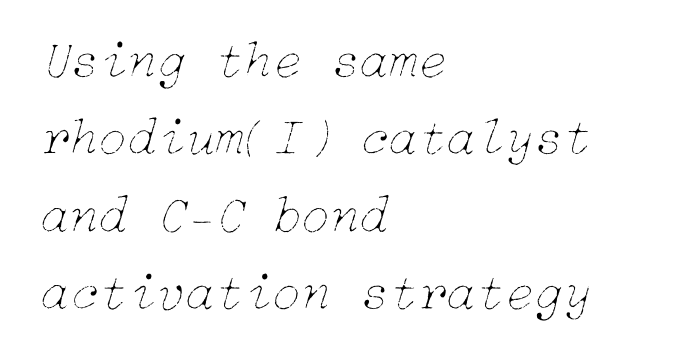
Compared with ordinary roman type, these characters are visibly tilted. If you drew a ruler down the left edge, every line would touch it. Is the stroke heavy? The answer is a plain regular-or-lighter. No word sits above an underline. Inter-character spacing is left at the font's built-in metrics. Evenly set lines give the paragraph a standard silhouette.
